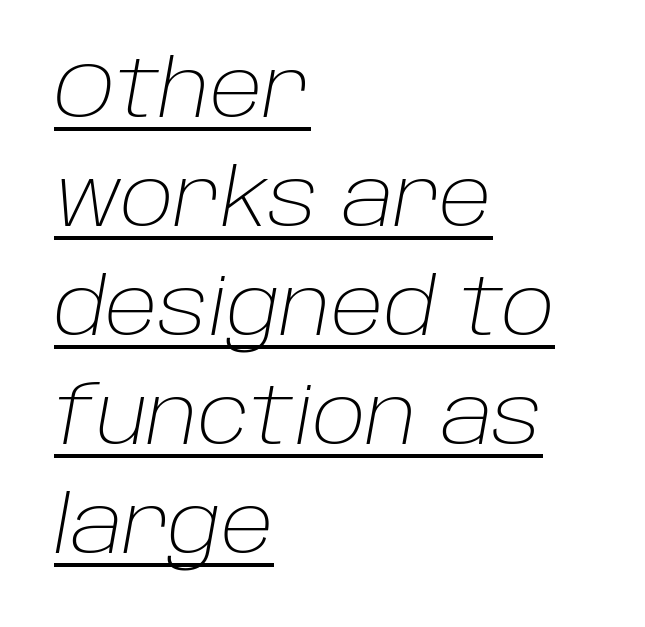
Q: Is the text bold? A: No.
Q: Is the text italic (slanted)? A: Yes, it leans right by about 10 degrees.
Q: Is the text underlined? A: Yes.
Q: How is the paragraph aligned? A: Left-aligned.
Q: Is the spacing between letters normal or unusually wide? A: Normal.
Q: Is the spacing between lines tight, normal or loose? A: Normal.
Q: Width (condensed, normal, or wide)? A: Normal.
Q: Stroke contrast? A: Low.
Q: x-height? A: Large.
Q: Monospaced? A: No.
